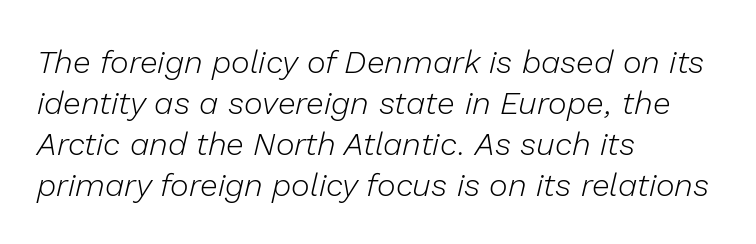
Q: Is the text bold? A: No.
Q: Is the text italic (slanted)? A: Yes, it leans right by about 13 degrees.
Q: Is the text underlined? A: No.
Q: How is the paragraph aligned? A: Left-aligned.
Q: Is the spacing between letters normal or unusually wide? A: Normal.
Q: Is the spacing between lines tight, normal or loose? A: Normal.
Q: Width (condensed, normal, or wide)? A: Normal.
Q: Stroke contrast? A: Low.
Q: x-height? A: Medium.
Q: Monospaced? A: No.
